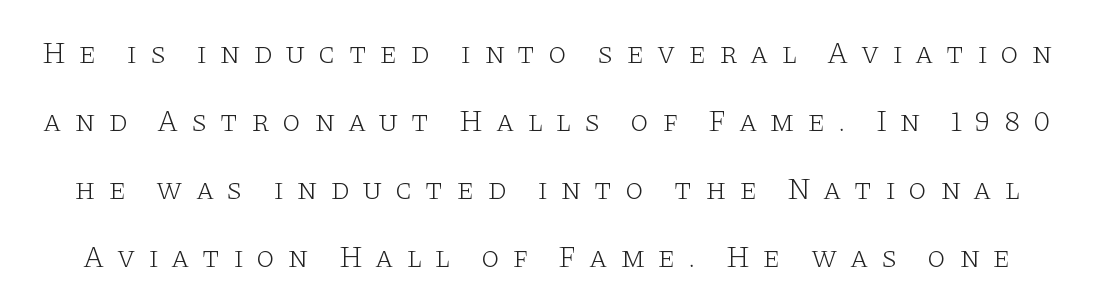
{"serif": "yes", "italic": "no", "bold": "no", "weight": "light", "width": "wide", "stroke_contrast": "low", "x_height": "large", "monospaced": "no", "underline": "no", "line_spacing": "loose", "line_spacing_ratio": 2.27, "letter_spacing": "wide", "letter_spacing_em": 0.42, "glyph_px": 30}
